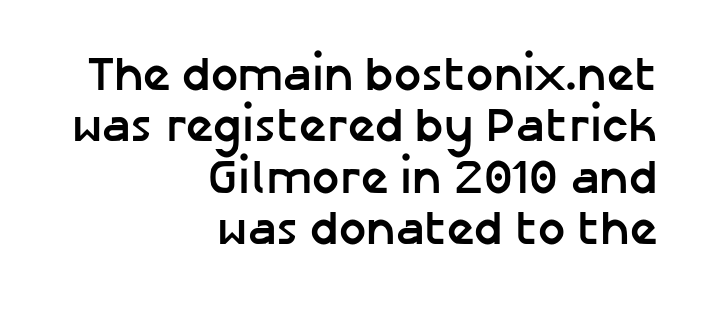
{"serif": "no", "italic": "no", "bold": "yes", "weight": "semibold", "width": "normal", "stroke_contrast": "low", "x_height": "medium", "monospaced": "no", "underline": "no", "align": "right", "line_spacing": "tight", "line_spacing_ratio": 1.07, "letter_spacing": "normal", "letter_spacing_em": 0.0, "glyph_px": 48}
